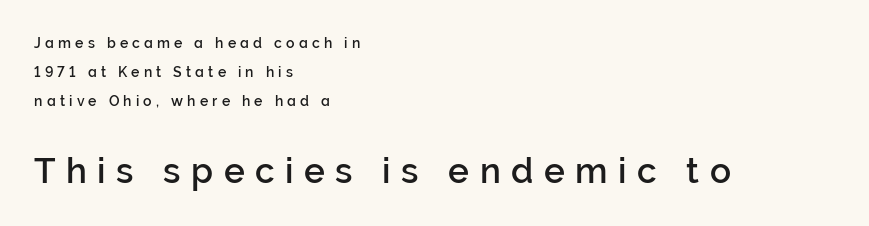
The image shows 35 px sans-serif type, upright; set left-aligned, loose line spacing (2.06x), unusually wide letter spacing (+0.3 em), not underlined; the second (bottom) block is 2.5x larger; low stroke contrast and a medium x-height.
